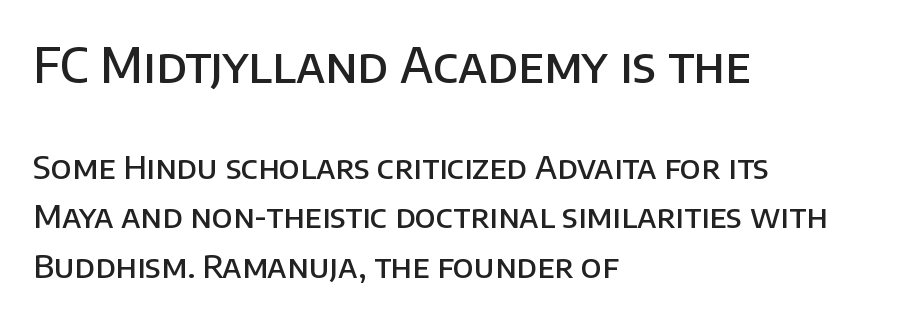
The image shows 48 px semibold sans-serif type, upright; set left-aligned, normal line spacing (1.55x), normal letter spacing, not underlined; the first (top) block is 1.5x larger; low stroke contrast and a large x-height.
